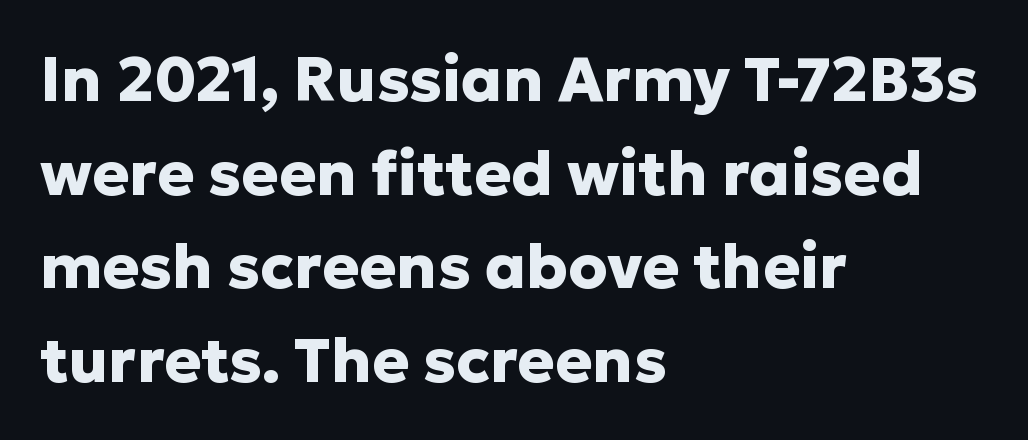
{"serif": "no", "italic": "no", "bold": "yes", "weight": "heavy", "width": "normal", "stroke_contrast": "low", "x_height": "medium", "monospaced": "no", "underline": "no", "align": "left", "line_spacing": "normal", "line_spacing_ratio": 1.51, "letter_spacing": "normal", "letter_spacing_em": 0.0, "glyph_px": 62}
